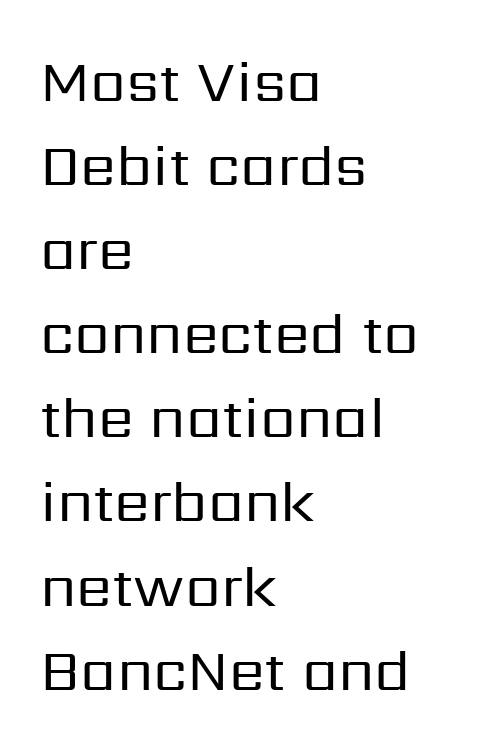
{"serif": "no", "italic": "no", "bold": "no", "weight": "regular", "width": "normal", "stroke_contrast": "low", "x_height": "medium", "monospaced": "no", "underline": "no", "align": "left", "line_spacing": "normal", "line_spacing_ratio": 1.45, "letter_spacing": "normal", "letter_spacing_em": 0.0, "glyph_px": 58}
